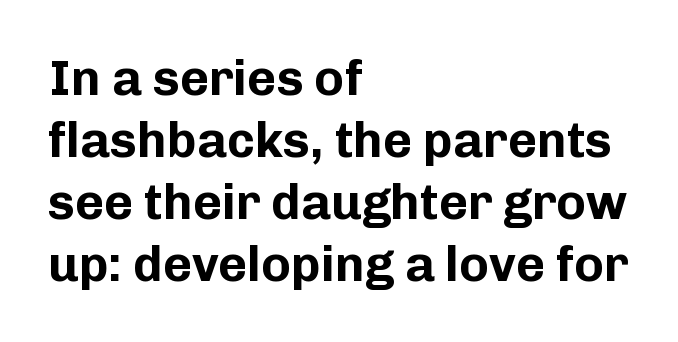
Typographic density is high because the face is bold. A clean baseline with only descenders dipping below it. The text was rendered using a sans face with plain stroke endings. Standard letterfit; no display-style spreading of the glyphs. The face used here is proportionally spaced, like ordinary book or web type.
